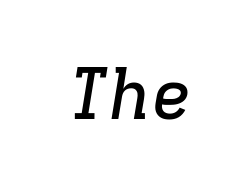
The image shows 70 px serif type, italic (leaning right), monospaced; set normal letter spacing, not underlined; low stroke contrast and a medium x-height.
